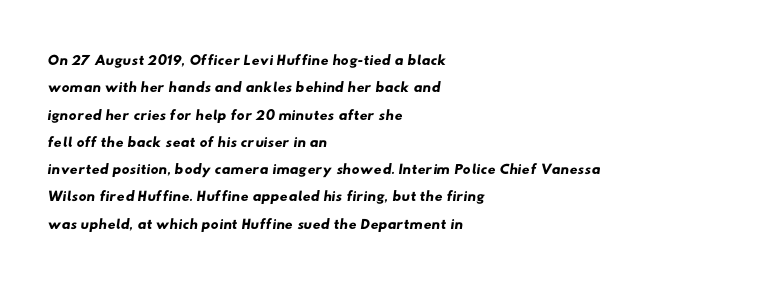
The image shows 22 px text type; set left-aligned, line spacing 1.24x, normal letter spacing, not underlined.
